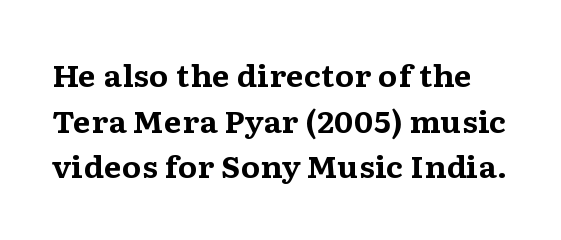
The image shows 29 px bold, wide serif type, upright; set normal line spacing (1.57x), normal letter spacing, not underlined; medium stroke contrast and a medium x-height.
